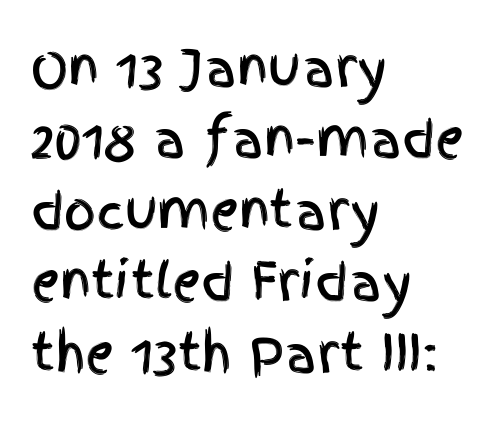
Q: Is the text italic (slanted)? A: No, it is upright.
Q: Is the typeface a serif or a sans-serif typeface? A: Sans-serif.
Q: Is the text underlined? A: No.
Q: How is the paragraph aligned? A: Left-aligned.
Q: Is the spacing between letters normal or unusually wide? A: Normal.
Q: Is the spacing between lines tight, normal or loose? A: Normal.
Q: Width (condensed, normal, or wide)? A: Condensed.
Q: x-height? A: Large.
Q: Monospaced? A: No.
